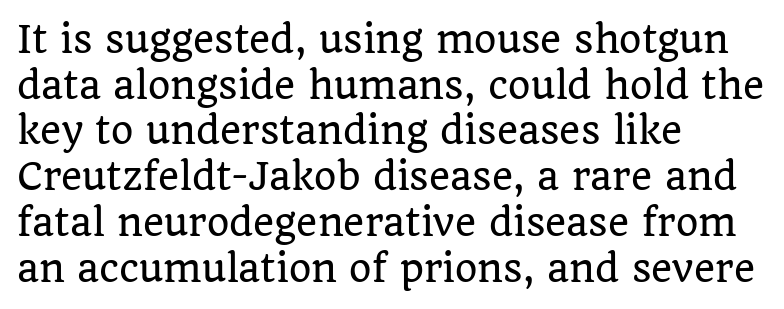
The image shows 36 px serif type, upright; set left-aligned, normal line spacing (1.27x), normal letter spacing, not underlined; low stroke contrast and a large x-height.
